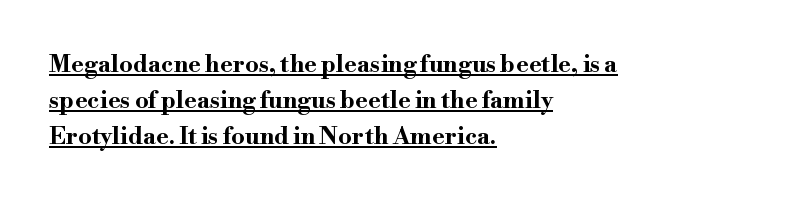
Q: Is the text bold? A: Yes.
Q: Is the text italic (slanted)? A: No, it is upright.
Q: Is the text underlined? A: Yes.
Q: How is the paragraph aligned? A: Left-aligned.
Q: Is the spacing between letters normal or unusually wide? A: Normal.
Q: Is the spacing between lines tight, normal or loose? A: Normal.
